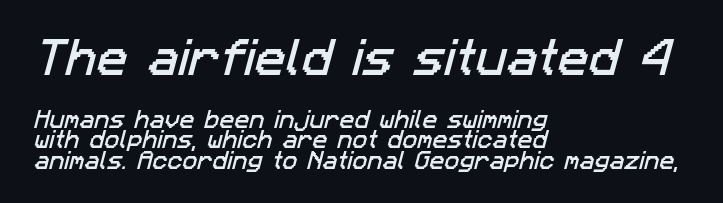
{"serif": "no", "width": "normal", "stroke_contrast": "low", "x_height": "medium", "monospaced": "no", "underline": "no", "align": "left", "line_spacing": "tight", "line_spacing_ratio": 1.01, "letter_spacing": "normal", "letter_spacing_em": 0.0, "larger_block": "first", "size_ratio": 2.05, "glyph_px": 41}
